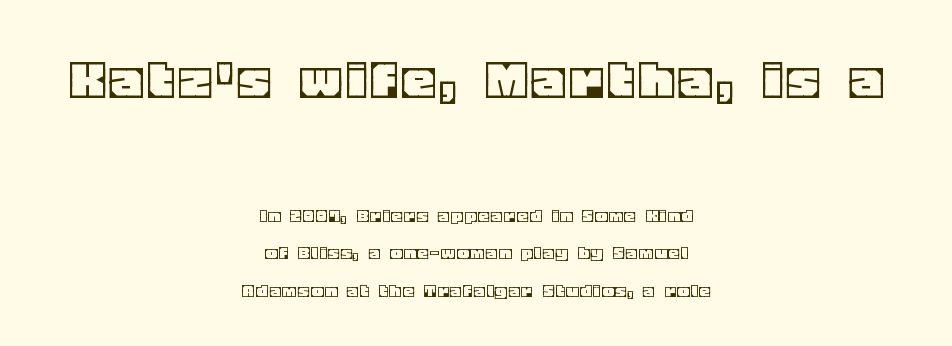
The image shows 62 px text type, upright; set centered, line spacing 1.79x, not underlined; the first (top) block is 2.95x larger; a large x-height.
